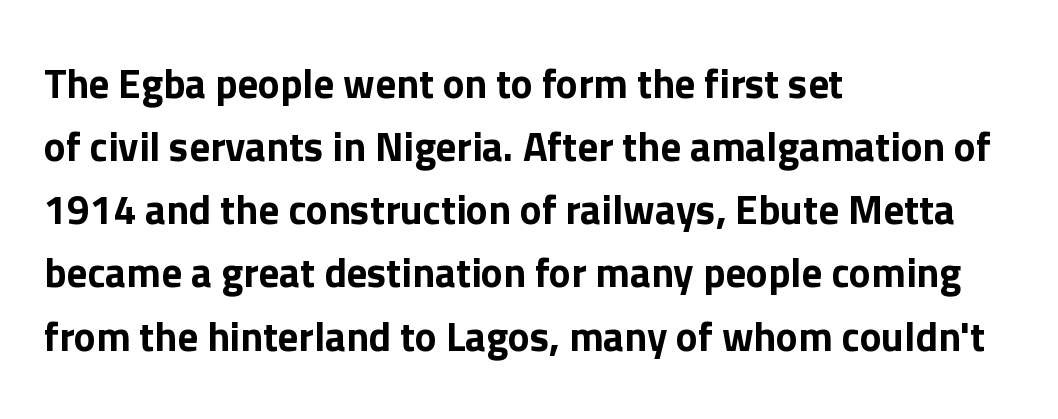
{"serif": "no", "italic": "no", "width": "normal", "stroke_contrast": "low", "x_height": "medium", "monospaced": "no", "underline": "no", "align": "left", "line_spacing": "normal", "line_spacing_ratio": 1.54, "letter_spacing": "normal", "letter_spacing_em": 0.0, "glyph_px": 41}
